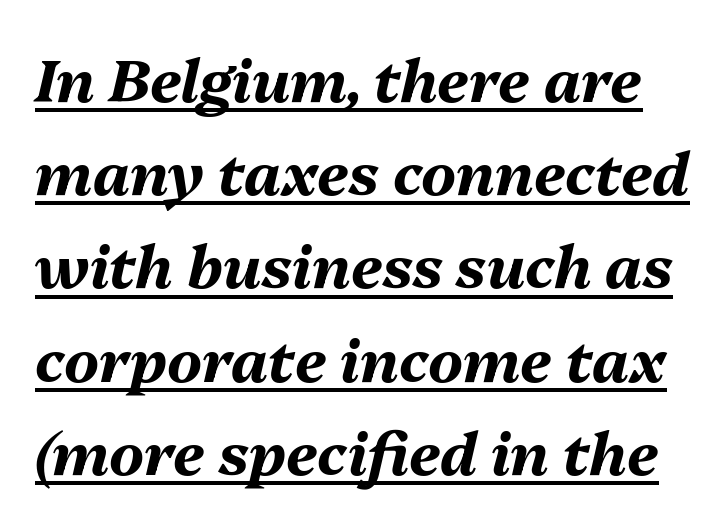
Q: Is the text bold? A: Yes.
Q: Is the text italic (slanted)? A: Yes, it leans right by about 13 degrees.
Q: Is the text underlined? A: Yes.
Q: Is the spacing between letters normal or unusually wide? A: Normal.
Q: Is the spacing between lines tight, normal or loose? A: Normal.
Q: Width (condensed, normal, or wide)? A: Normal.
Q: Stroke contrast? A: Medium.
Q: x-height? A: Medium.
Q: Monospaced? A: No.
